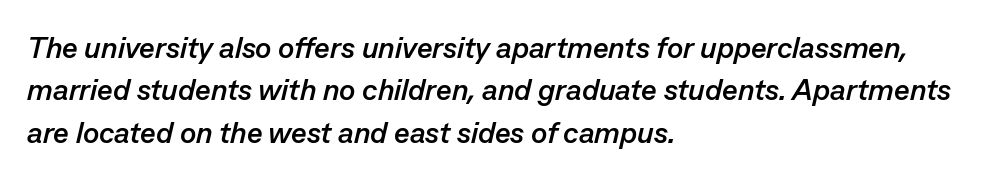
The image shows 30 px semibold type, italic (leaning right); set left-aligned, normal line spacing (1.41x), normal letter spacing, not underlined; low stroke contrast and a medium x-height.
